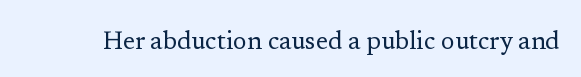
The rendering keeps characters at their native spacing. The font sits on the lighter half of the weight spectrum, regular included. Quick note: underline off. Is there any slant? The stems are plumb.
